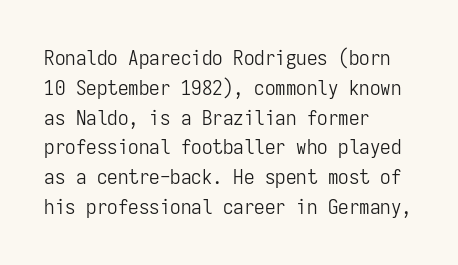
The image shows 21 px text type, upright; set left-aligned, normal line spacing (1.42x), normal letter spacing, not underlined.
